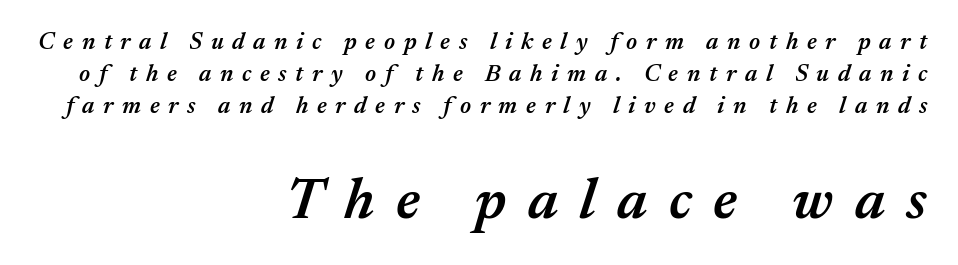
The image shows 59 px semibold type, italic (leaning right); set right-aligned, normal line spacing (1.33x), unusually wide letter spacing (+0.36 em), not underlined; the second (bottom) block is 2.46x larger; medium stroke contrast and a medium x-height.
